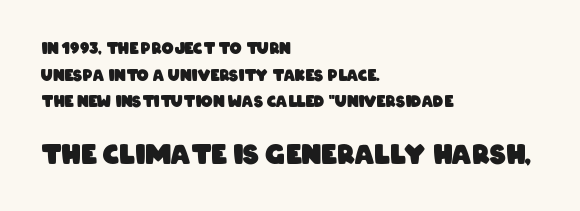
The image shows 26 px bold type; set left-aligned, line spacing 1.78x, normal letter spacing, not underlined; the second (bottom) block is 1.73x larger.
